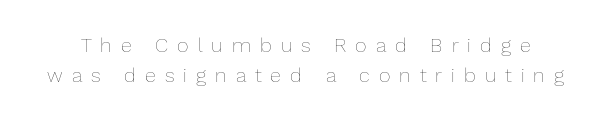
The image shows 20 px text type, upright; set normal line spacing (1.51x), unusually wide letter spacing (+0.45 em), not underlined.
